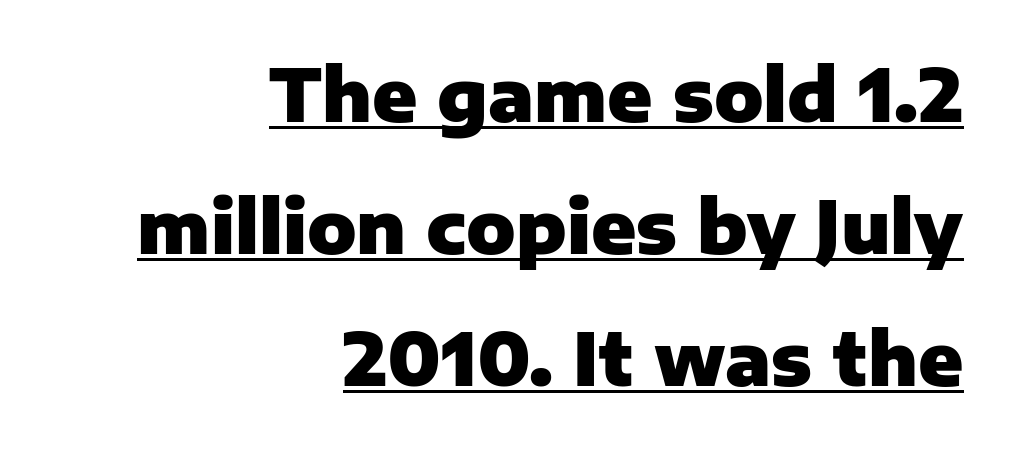
Right-aligned paragraph, ragged on the left. A typesetter would call this proportional, since set widths differ per character. The rendering keeps characters at their native spacing. Rendered with straight, roman letterforms.
